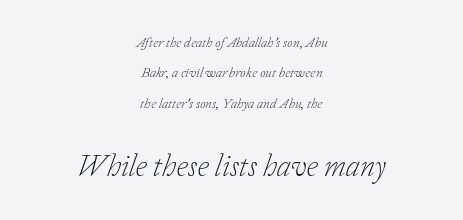
The image shows 31 px light serif type, italic (leaning right); set centered, loose line spacing (2.17x), normal letter spacing, not underlined; the second (bottom) block is 2.21x larger; low stroke contrast and a medium x-height.
